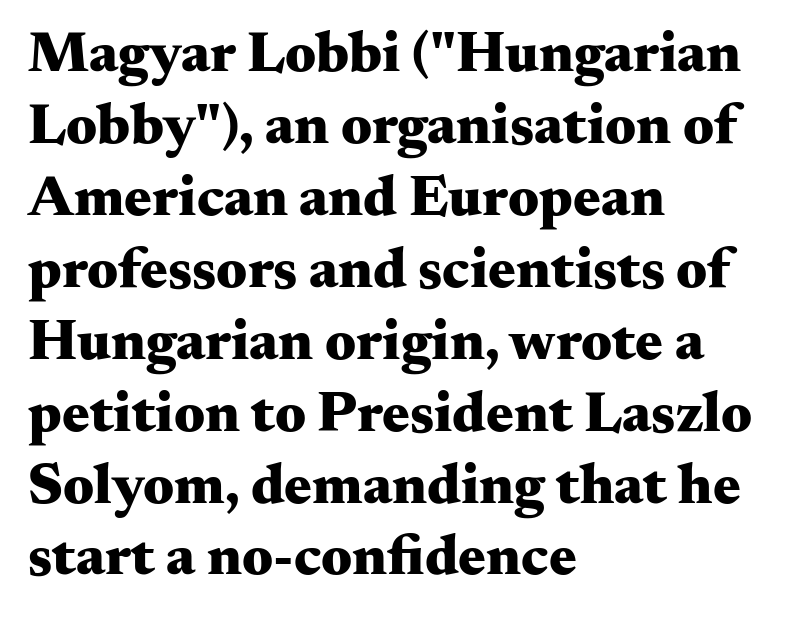
Q: Is the text bold? A: Yes.
Q: Is the text italic (slanted)? A: No, it is upright.
Q: Is the typeface a serif or a sans-serif typeface? A: Serif.
Q: Is the text underlined? A: No.
Q: How is the paragraph aligned? A: Left-aligned.
Q: Is the spacing between letters normal or unusually wide? A: Normal.
Q: Width (condensed, normal, or wide)? A: Wide.
Q: Stroke contrast? A: Medium.
Q: x-height? A: Small.
Q: Monospaced? A: No.
